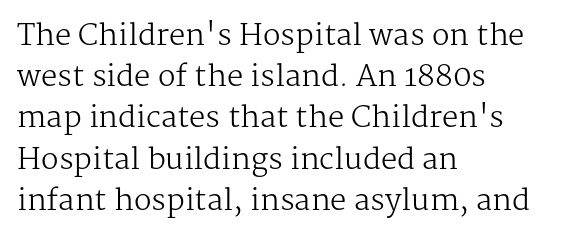
The image shows 29 px regular-weight serif type, upright; set left-aligned, normal line spacing (1.42x), normal letter spacing, not underlined; medium stroke contrast and a medium x-height.
